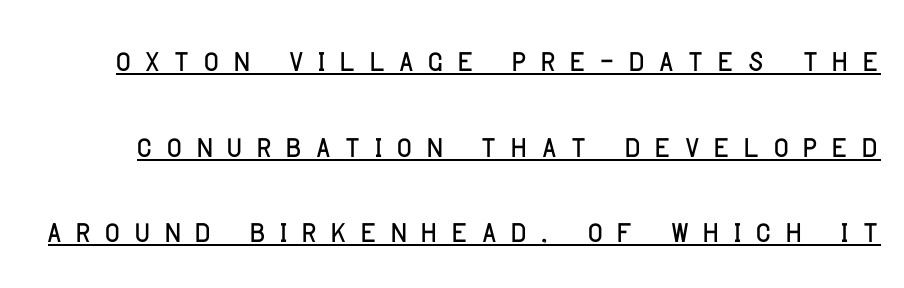
Examine the stroke ends and you'll find no serifs. Underline: present. You could fit nearly another row in the gap between these rows. This rendering widens character spacing well past its baseline value.
